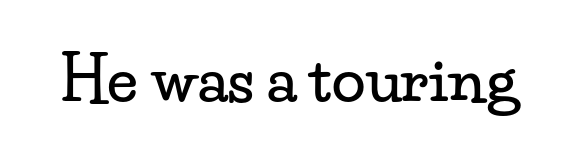
Q: Is the text italic (slanted)? A: No, it is upright.
Q: Is the typeface a serif or a sans-serif typeface? A: Serif.
Q: Is the text underlined? A: No.
Q: Is the spacing between letters normal or unusually wide? A: Normal.
Q: Width (condensed, normal, or wide)? A: Wide.
Q: Stroke contrast? A: Low.
Q: x-height? A: Small.
Q: Monospaced? A: No.
